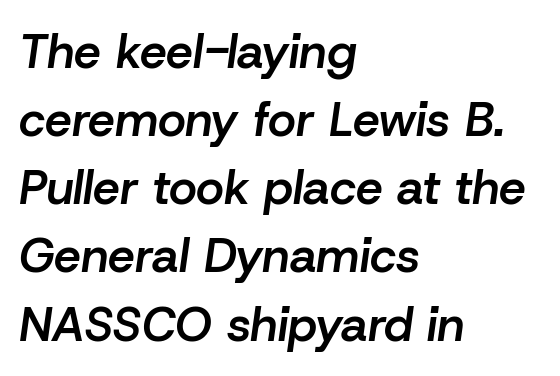
The image shows 48 px semibold type, italic (leaning right); set left-aligned, normal line spacing (1.42x), normal letter spacing, not underlined; low stroke contrast and a medium x-height.
